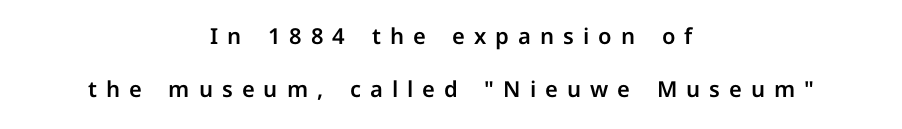
Any mark beneath the type? The region is blank. Characters follow at a spacing far wider than the type designer built in. Posture: straight, roman, zero tilt. These lines are centered, leaving both edges ragged. In terms of leading, this rendering errs on the spacious side.
